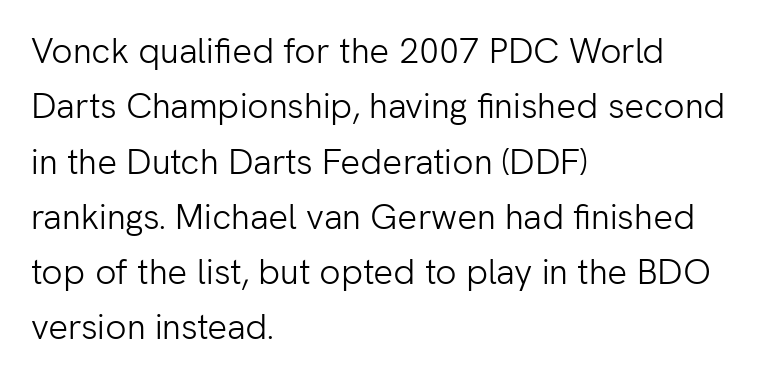
The image shows 35 px light sans-serif type, upright; set left-aligned, normal line spacing (1.58x), normal letter spacing, not underlined; low stroke contrast and a medium x-height.
